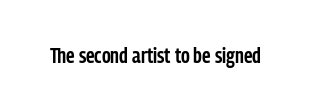
Q: Is the text bold? A: Semi-bold.
Q: Is the text italic (slanted)? A: No, it is upright.
Q: Is the text underlined? A: No.
Q: Is the spacing between letters normal or unusually wide? A: Normal.
